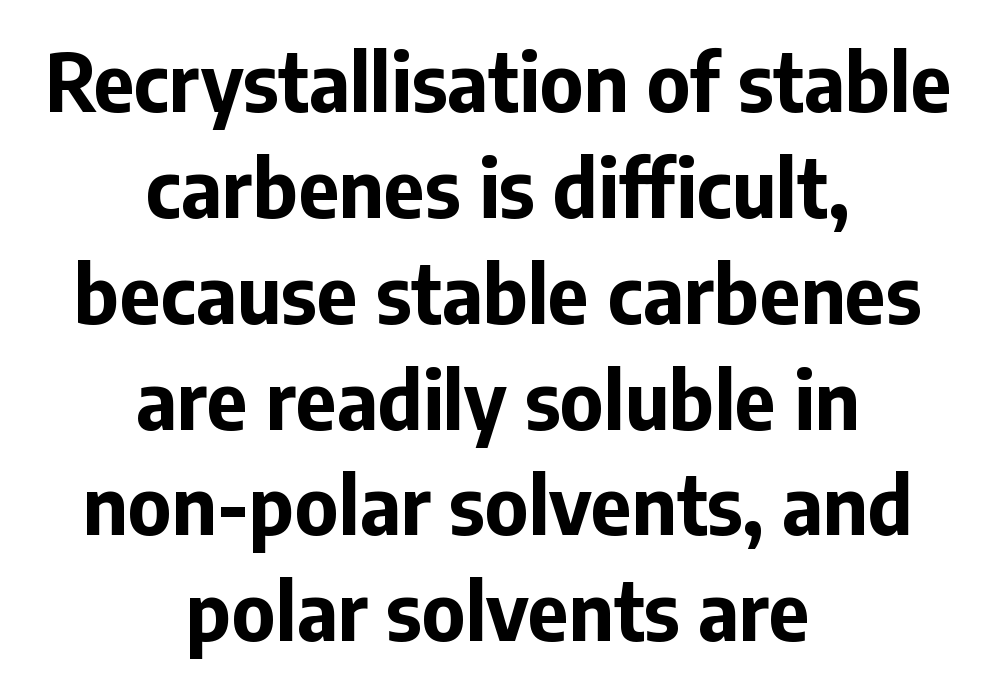
The image shows 79 px bold sans-serif type, upright; set centered, normal line spacing (1.34x), normal letter spacing, not underlined; low stroke contrast and a medium x-height.
